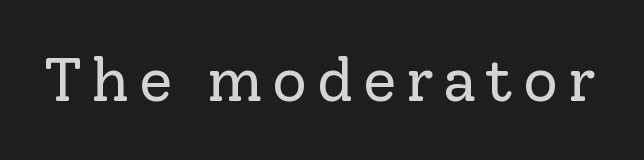
Nobody drew a line under any word here. Stem width sits at or under what a default text font uses. Each letter keeps its own natural width here, so spacing adapts to shape. This rendering employs a face with finishing strokes, i.e., a serif. The letters stand upright; this is a roman face.
